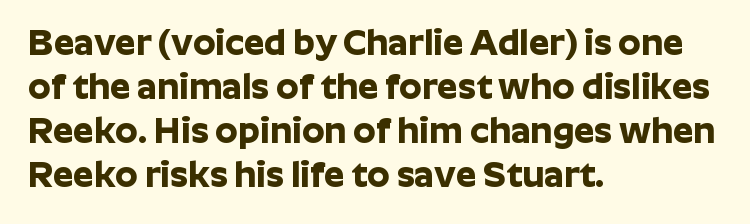
Every letter is thick-stroked: bold, no question. Visually the block forms a straight wall on the left and a jagged coastline on the right. Posture: vertical. The passage shown is typed in a proportional face where columns would drift. Look at the tracking — it's just the regular setting, nothing added.
